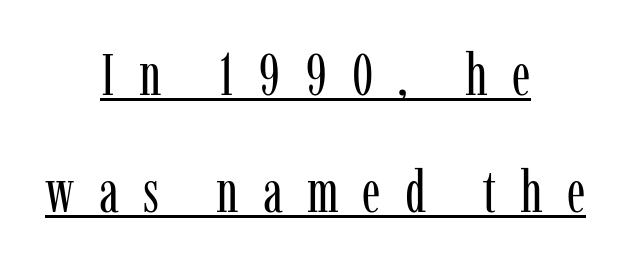
Descenders here cross a horizontal rule under the line. The letters are spread apart with noticeably loose tracking. The axis of the letterforms is exactly vertical. Character widths vary here, with narrow letters taking less room than wide ones. Line spacing here is loose. Type style note: has serifs.
